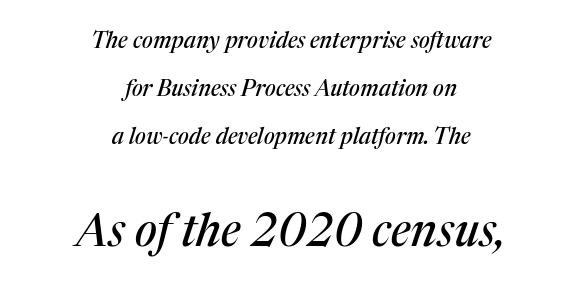
Q: Is the text italic (slanted)? A: Yes, it leans right by about 17 degrees.
Q: Is the typeface a serif or a sans-serif typeface? A: Serif.
Q: Is the text underlined? A: No.
Q: How is the paragraph aligned? A: Centered.
Q: Is the spacing between letters normal or unusually wide? A: Normal.
Q: Is the spacing between lines tight, normal or loose? A: Loose.
Q: Which block of text is set in a larger size, the first (top) or the second (bottom)? A: The second (bottom) one.
Q: Width (condensed, normal, or wide)? A: Normal.
Q: Stroke contrast? A: Medium.
Q: x-height? A: Medium.
Q: Monospaced? A: No.
